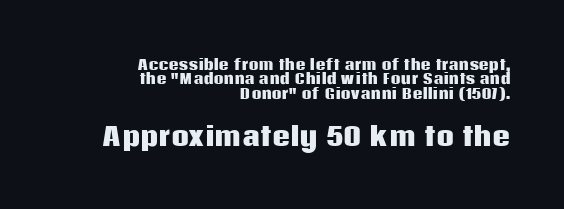
Q: Is the text bold? A: Yes.
Q: Is the text italic (slanted)? A: No, it is upright.
Q: Is the text underlined? A: No.
Q: How is the paragraph aligned? A: Right-aligned.
Q: Is the spacing between letters normal or unusually wide? A: Normal.
Q: Is the spacing between lines tight, normal or loose? A: Tight.
Q: Which block of text is set in a larger size, the first (top) or the second (bottom)? A: The second (bottom) one.
